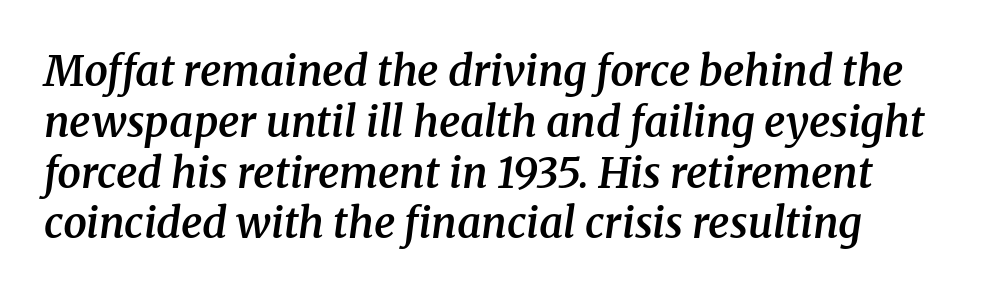
{"serif": "yes", "italic": "yes", "lean": "right", "slant_degrees": 8, "bold": "semi", "weight": "semibold", "width": "normal", "stroke_contrast": "medium", "x_height": "medium", "monospaced": "no", "underline": "no", "line_spacing_ratio": 1.21, "letter_spacing": "normal", "letter_spacing_em": 0.0, "glyph_px": 42}
